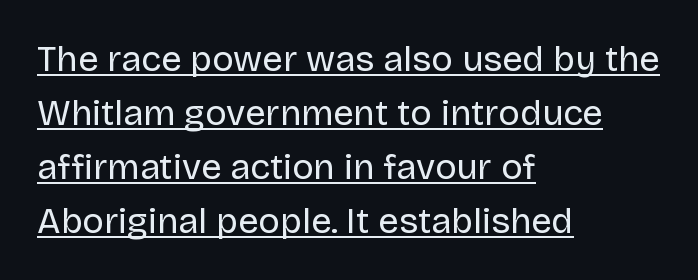
{"serif": "no", "italic": "no", "bold": "no", "weight": "regular", "width": "normal", "stroke_contrast": "low", "x_height": "large", "monospaced": "no", "underline": "yes", "align": "left", "line_spacing": "normal", "line_spacing_ratio": 1.5, "letter_spacing": "normal", "letter_spacing_em": 0.0, "glyph_px": 36}
